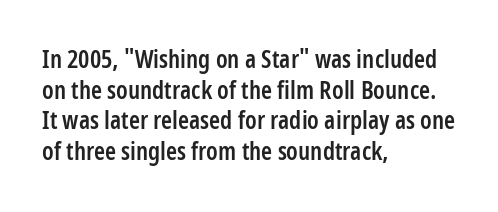
The text block is weighted toward the left margin, trailing off unevenly rightward. What weight is shown? A semibold, between regular and bold. Look at the tracking — it's just the regular setting, nothing added. Quick note: not italic, upright. A bare baseline throughout the passage.
